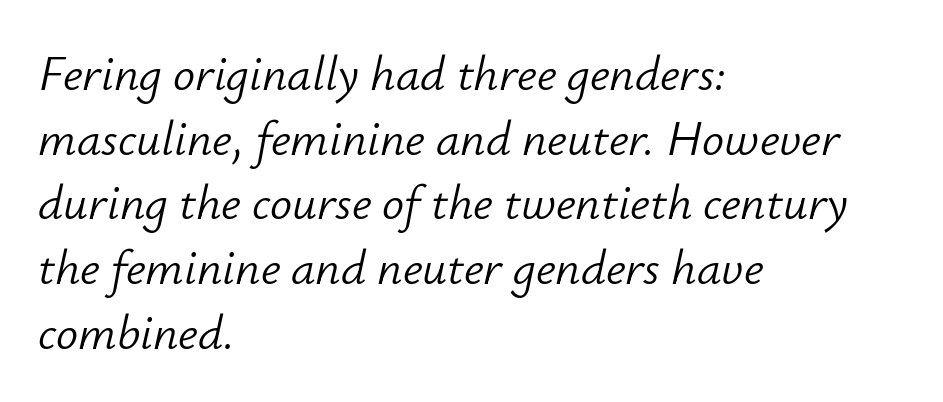
The image shows 49 px light type, italic (leaning right); set left-aligned, normal line spacing (1.32x), normal letter spacing, not underlined; low stroke contrast and a small x-height.
